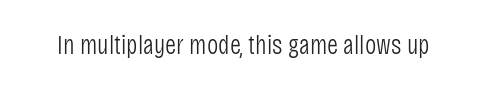
Q: Is the text bold? A: No.
Q: Is the text italic (slanted)? A: No, it is upright.
Q: Is the text underlined? A: No.
Q: Is the spacing between letters normal or unusually wide? A: Normal.
